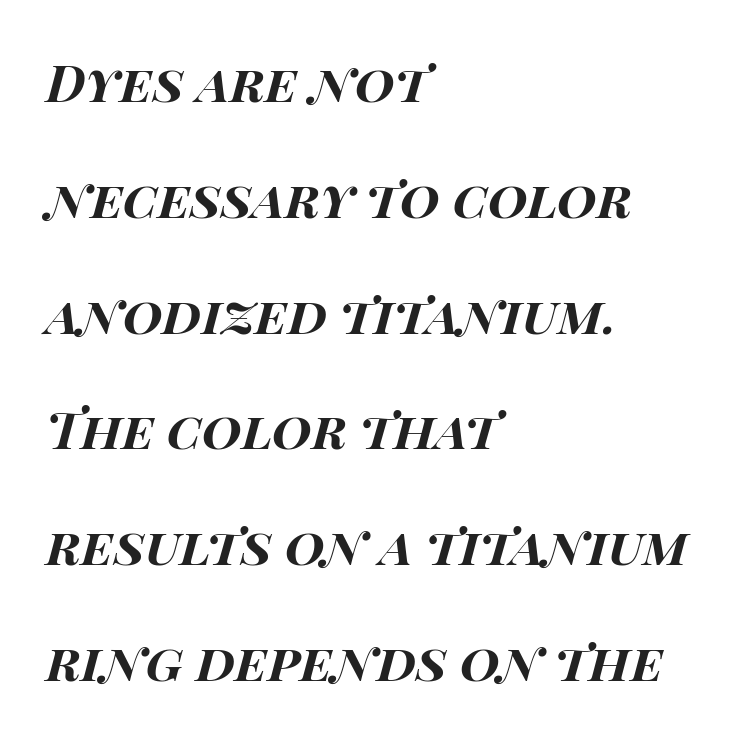
Q: Is the text bold? A: Yes.
Q: Is the text italic (slanted)? A: Yes, it leans right by about 15 degrees.
Q: Is the text underlined? A: No.
Q: How is the paragraph aligned? A: Left-aligned.
Q: Is the spacing between letters normal or unusually wide? A: Normal.
Q: Is the spacing between lines tight, normal or loose? A: Loose.
Q: Width (condensed, normal, or wide)? A: Wide.
Q: Stroke contrast? A: High.
Q: x-height? A: Large.
Q: Monospaced? A: No.
